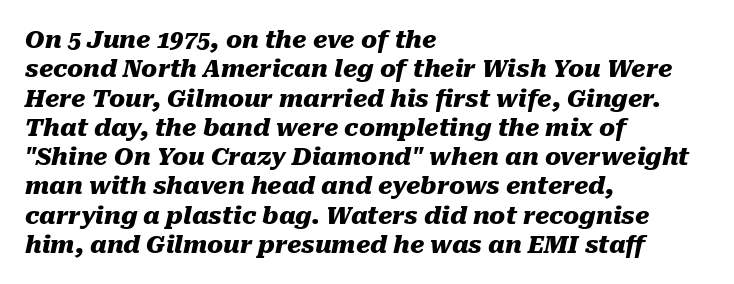
The image shows 24 px bold type, italic (leaning right); set left-aligned, line spacing 1.22x, normal letter spacing, not underlined.
